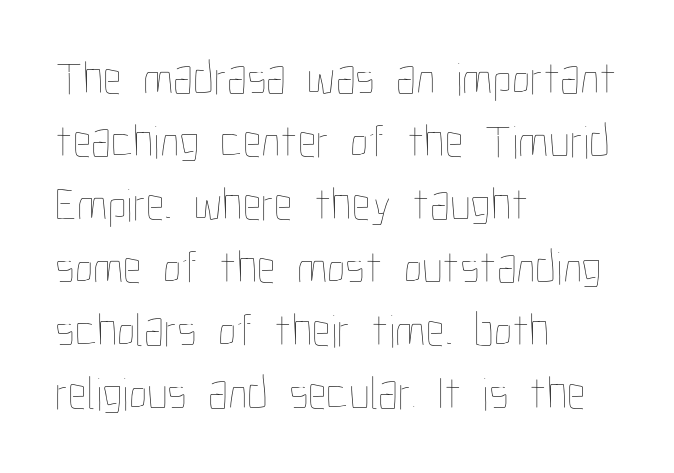
The image shows 47 px thin, condensed type, upright; set left-aligned, normal line spacing (1.34x), normal letter spacing, not underlined; low stroke contrast and a medium x-height.
